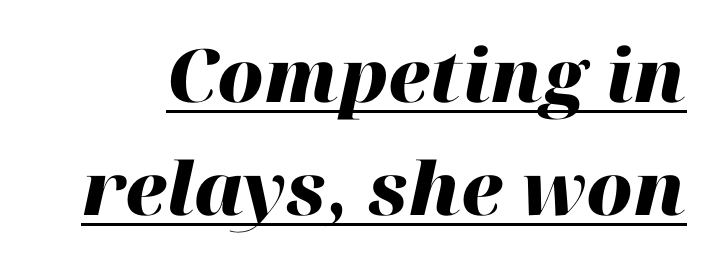
{"italic": "yes", "lean": "right", "slant_degrees": 12, "bold": "yes", "weight": "heavy", "width": "normal", "stroke_contrast": "high", "x_height": "medium", "monospaced": "no", "underline": "yes", "line_spacing": "normal", "line_spacing_ratio": 1.55, "letter_spacing": "normal", "letter_spacing_em": 0.0, "glyph_px": 73}
